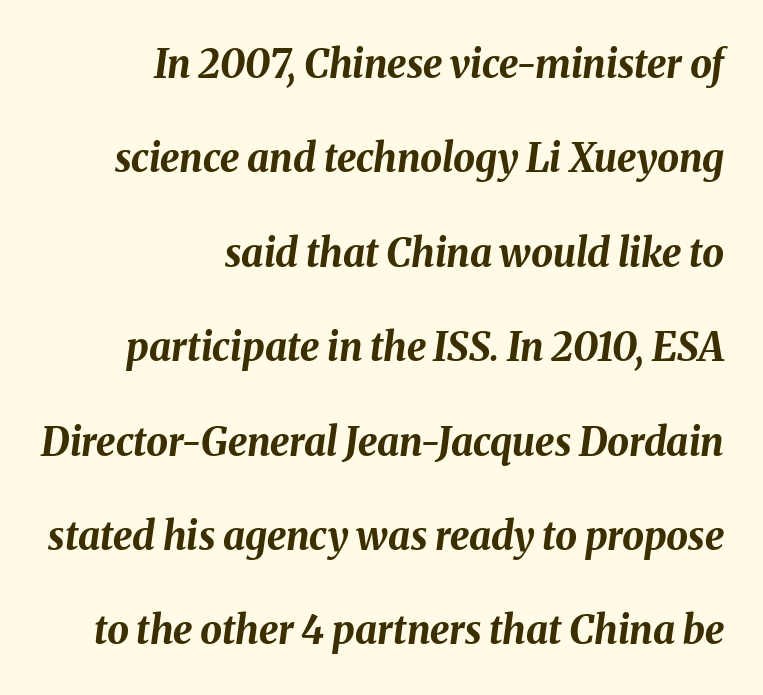
The image shows 39 px bold type, italic (leaning right); set right-aligned, loose line spacing (2.42x), normal letter spacing, not underlined; medium stroke contrast and a medium x-height.
